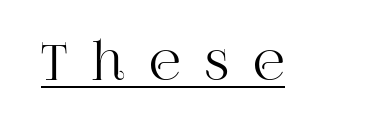
Q: Is the text italic (slanted)? A: No, it is upright.
Q: Is the typeface a serif or a sans-serif typeface? A: Serif.
Q: Is the text underlined? A: Yes.
Q: Is the spacing between letters normal or unusually wide? A: Unusually wide.
Q: Width (condensed, normal, or wide)? A: Normal.
Q: Stroke contrast? A: High.
Q: x-height? A: Large.
Q: Monospaced? A: No.
